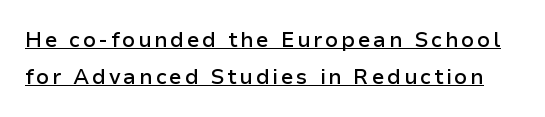
The image shows 21 px text type, upright; set line spacing 1.76x, underlined.
